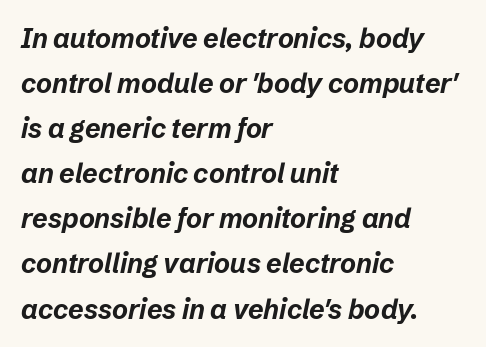
Descenders hang freely into open space. Tracking value appears to be zero — textbook default spacing. Horizontally, the lines are justified to the leading edge only. This block has exactly the height ordinary leading produces. Weight check: bold — yes, fully. These lines were composed using italics.
